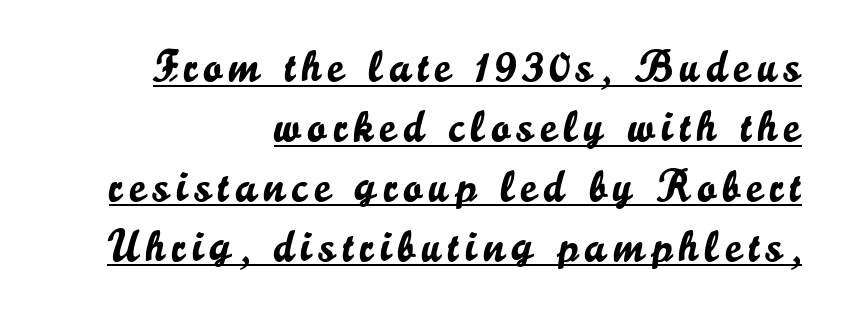
{"serif": "no", "width": "normal", "stroke_contrast": "low", "x_height": "small", "monospaced": "no", "underline": "yes", "align": "right", "line_spacing": "normal", "line_spacing_ratio": 1.33, "glyph_px": 45}
